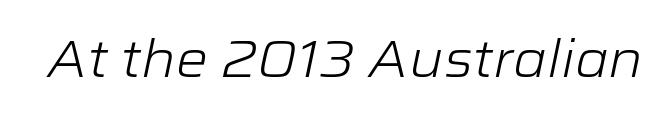
Spacing verdict: proportional, widths tailored to each character. No heavy texture on the line: the type isn't bold. Type without underlining. You can tell it's italic because the verticals aren't actually vertical. What stands out about the letter spacing? Nothing — it is the standard amount.
